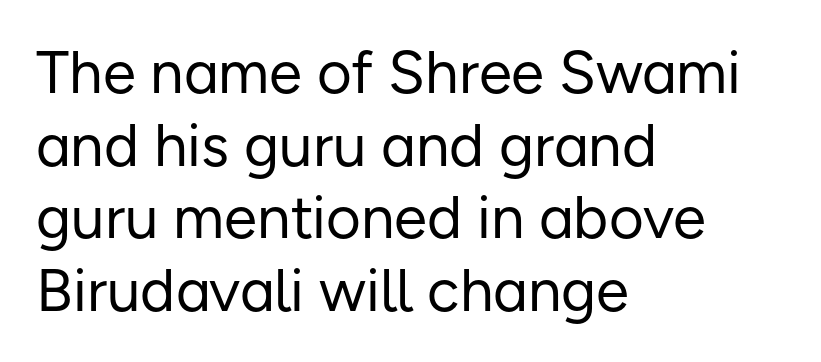
The image shows 60 px regular-weight sans-serif type, upright; set left-aligned, line spacing 1.21x, normal letter spacing, not underlined; low stroke contrast and a medium x-height.
